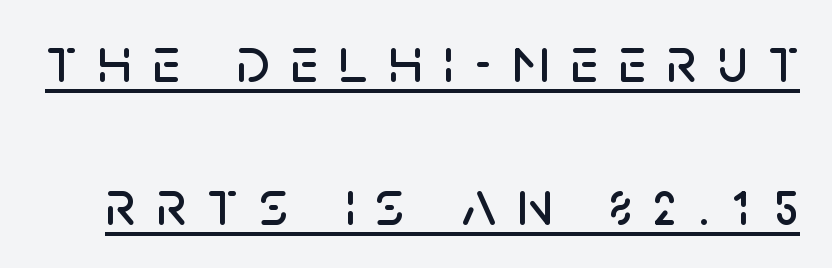
The image shows 65 px sans-serif type, upright; set loose line spacing (2.2x), unusually wide letter spacing (+0.32 em), underlined; low stroke contrast and a large x-height.
